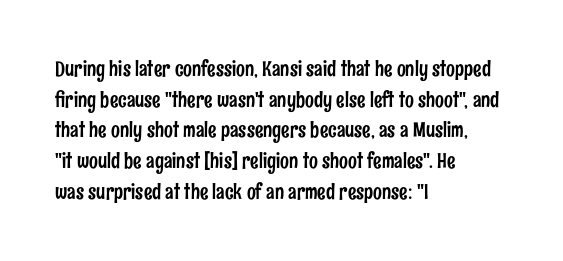
Q: Is the text italic (slanted)? A: No, it is upright.
Q: Is the text underlined? A: No.
Q: How is the paragraph aligned? A: Left-aligned.
Q: Is the spacing between letters normal or unusually wide? A: Normal.
Q: Is the spacing between lines tight, normal or loose? A: Normal.
